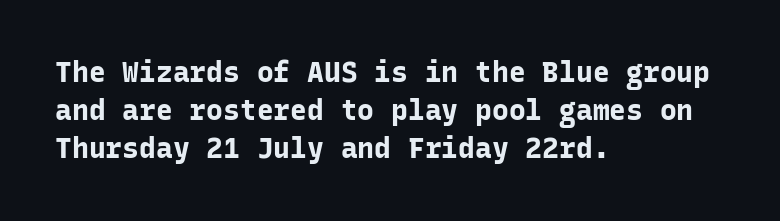
{"serif": "no", "italic": "no", "bold": "yes", "weight": "bold", "width": "normal", "stroke_contrast": "low", "x_height": "medium", "monospaced": "yes", "underline": "no", "align": "left", "line_spacing": "normal", "line_spacing_ratio": 1.36, "letter_spacing": "normal", "letter_spacing_em": 0.0, "glyph_px": 28}
